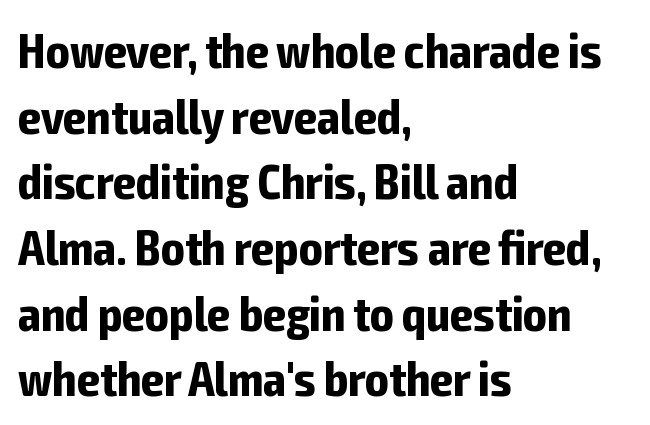
Normally led — the rows are evenly, conventionally spaced. Look at the bottom of the vertical strokes: they stop flat, with no serifs. Horizontally, the lines are justified to the leading edge only. This sample uses an upright cut, with every glyph sitting square on the baseline. This rendering features lettering with no underline. The gaps between neighbouring characters are ordinary and unremarkable.
